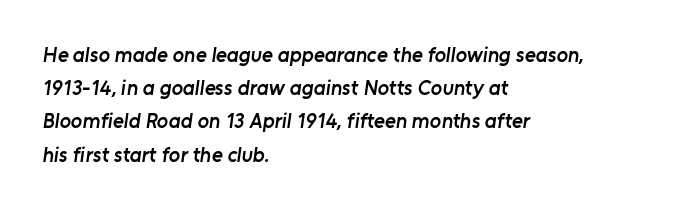
The image shows 21 px text type; set left-aligned, normal line spacing (1.58x), normal letter spacing, not underlined.
